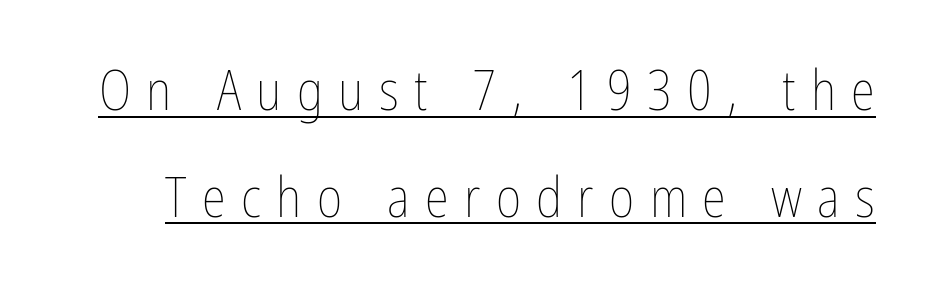
The image shows 55 px thin, condensed type, upright; set loose line spacing (1.94x), unusually wide letter spacing (+0.28 em), underlined; low stroke contrast and a medium x-height.
